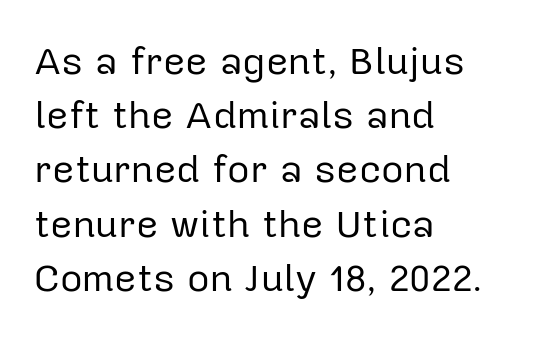
Q: Is the text bold? A: No.
Q: Is the text italic (slanted)? A: No, it is upright.
Q: Is the typeface a serif or a sans-serif typeface? A: Sans-serif.
Q: Is the text underlined? A: No.
Q: How is the paragraph aligned? A: Left-aligned.
Q: Is the spacing between letters normal or unusually wide? A: Normal.
Q: Is the spacing between lines tight, normal or loose? A: Normal.
Q: Width (condensed, normal, or wide)? A: Normal.
Q: Stroke contrast? A: Low.
Q: x-height? A: Medium.
Q: Monospaced? A: No.
